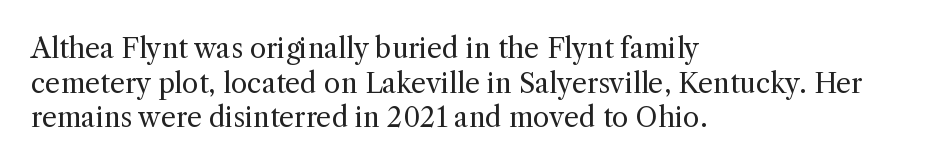
Q: Is the text bold? A: No.
Q: Is the text italic (slanted)? A: No, it is upright.
Q: Is the text underlined? A: No.
Q: How is the paragraph aligned? A: Left-aligned.
Q: Is the spacing between letters normal or unusually wide? A: Normal.
Q: Is the spacing between lines tight, normal or loose? A: Normal.
